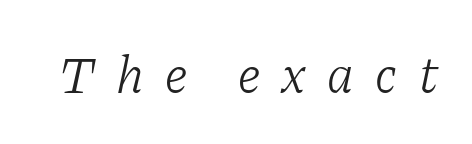
This sample uses an oblique cut, with every glyph tilted off the vertical. The characters are drawn with everyday or finer stroke widths. The rendering shows small feet on the letterforms — a serif design. Glyph-to-glyph distance is far greater than everyday printed text. A bare baseline throughout the passage.
